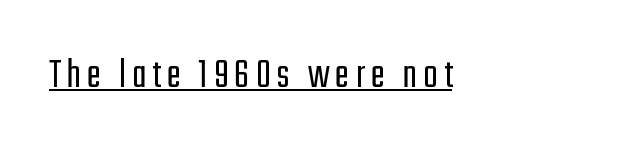
{"serif": "no", "italic": "no", "bold": "no", "weight": "light", "width": "condensed", "stroke_contrast": "low", "x_height": "medium", "monospaced": "no", "underline": "yes", "glyph_px": 43}
